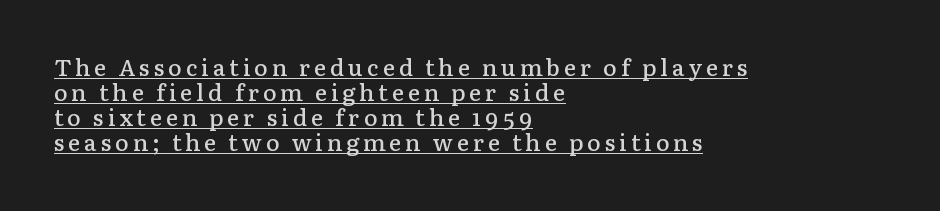
The image shows 23 px text type, upright; set left-aligned, tight line spacing (1.08x), underlined.
